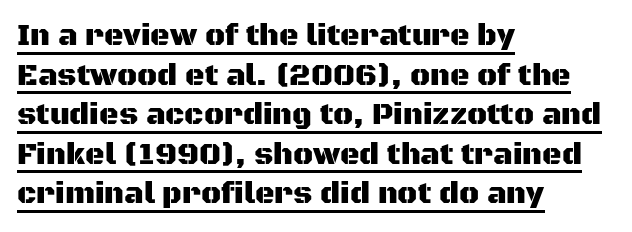
Do the letters lean? They stand straight. Successive baselines arrive at the customary interval. Compared with undecorated copy, this sample adds a rule below the words. Does the copy run flush right? No — it runs flush left. Here the designer chose a conventional face with non-uniform glyph widths.
